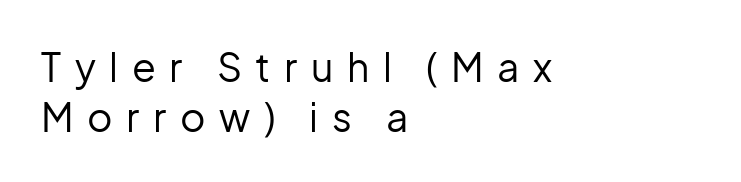
{"serif": "no", "italic": "no", "bold": "no", "weight": "regular", "width": "normal", "stroke_contrast": "low", "x_height": "medium", "monospaced": "no", "underline": "no", "align": "left", "line_spacing": "normal", "line_spacing_ratio": 1.27, "letter_spacing": "wide", "letter_spacing_em": 0.35, "glyph_px": 39}
